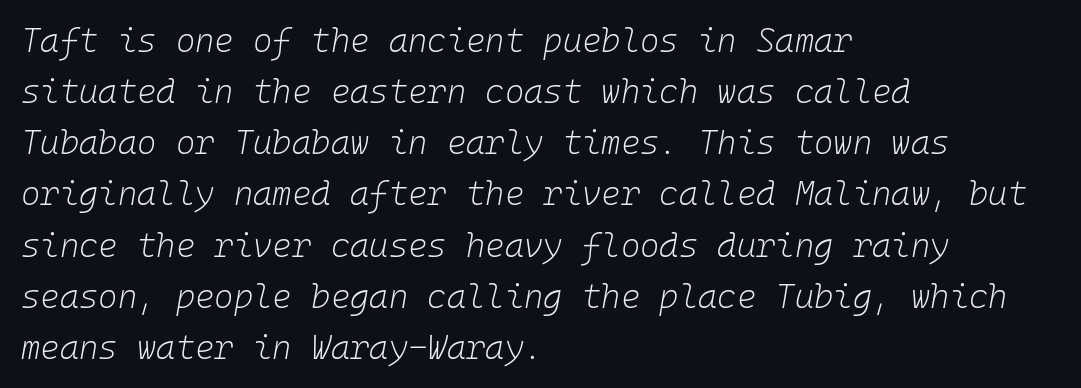
Q: Is the text bold? A: No.
Q: Is the text italic (slanted)? A: Yes, it leans right by about 10 degrees.
Q: Is the text underlined? A: No.
Q: How is the paragraph aligned? A: Left-aligned.
Q: Is the spacing between letters normal or unusually wide? A: Normal.
Q: Is the spacing between lines tight, normal or loose? A: Normal.
Q: Width (condensed, normal, or wide)? A: Normal.
Q: Stroke contrast? A: Low.
Q: x-height? A: Medium.
Q: Monospaced? A: Yes.
